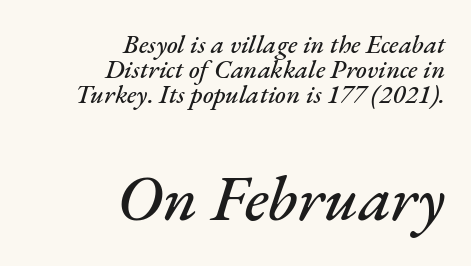
Q: Is the text italic (slanted)? A: Yes, it leans right by about 17 degrees.
Q: Is the text underlined? A: No.
Q: How is the paragraph aligned? A: Right-aligned.
Q: Is the spacing between letters normal or unusually wide? A: Normal.
Q: Is the spacing between lines tight, normal or loose? A: Tight.
Q: Which block of text is set in a larger size, the first (top) or the second (bottom)? A: The second (bottom) one.
Q: Width (condensed, normal, or wide)? A: Normal.
Q: Stroke contrast? A: Medium.
Q: x-height? A: Small.
Q: Monospaced? A: No.
